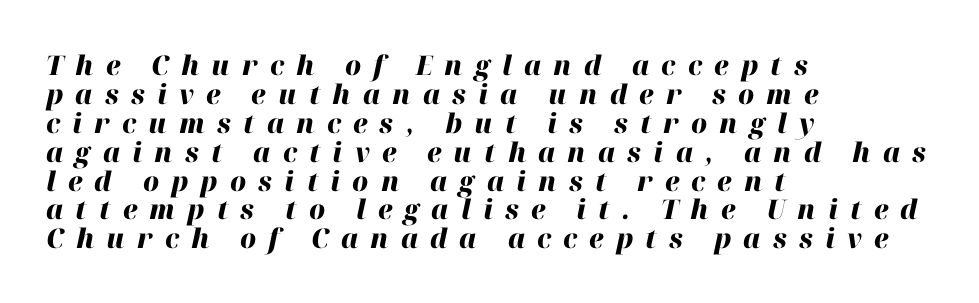
Q: Is the text bold? A: Yes.
Q: Is the text italic (slanted)? A: Yes, it leans right by about 12 degrees.
Q: Is the text underlined? A: No.
Q: How is the paragraph aligned? A: Left-aligned.
Q: Is the spacing between letters normal or unusually wide? A: Unusually wide.
Q: Is the spacing between lines tight, normal or loose? A: Tight.
